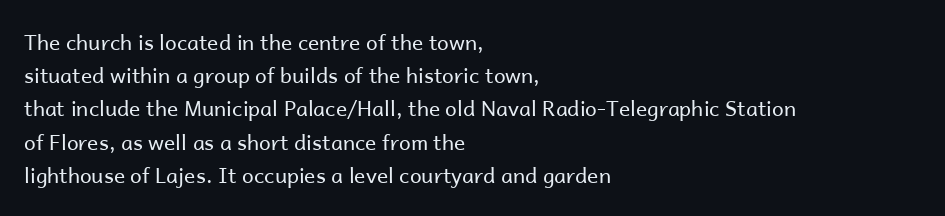
The image shows 21 px text type, upright; set left-aligned, normal line spacing (1.58x), normal letter spacing, not underlined.
